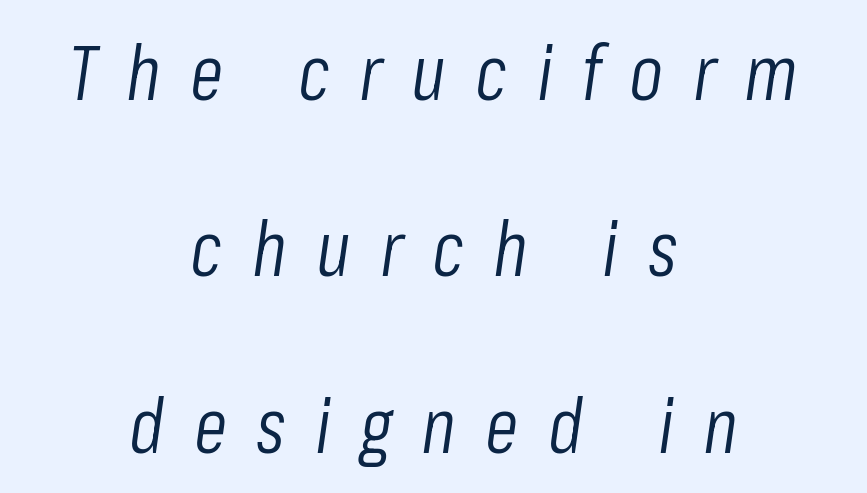
The image shows 77 px light, condensed type, italic (leaning right); set centered, loose line spacing (2.29x), unusually wide letter spacing (+0.38 em), not underlined; low stroke contrast and a medium x-height.
